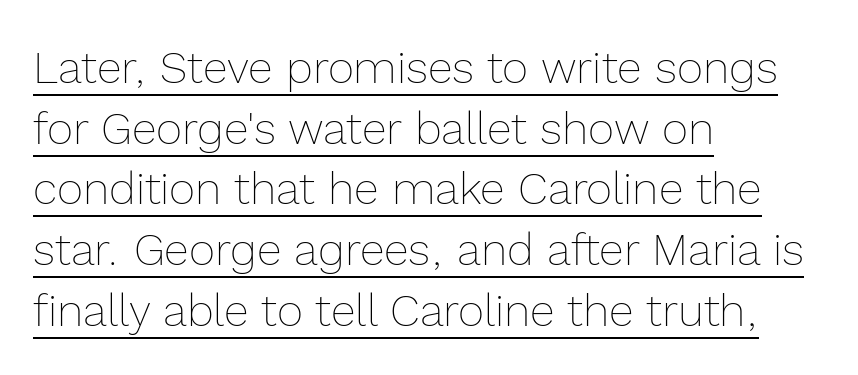
These lines are rendered in a variable-pitch font. These lines keep a tight, regular rhythm from letter to letter. Leading matches the norm, producing a regular column. Think standard paragraph weight, or any step lighter than that.
